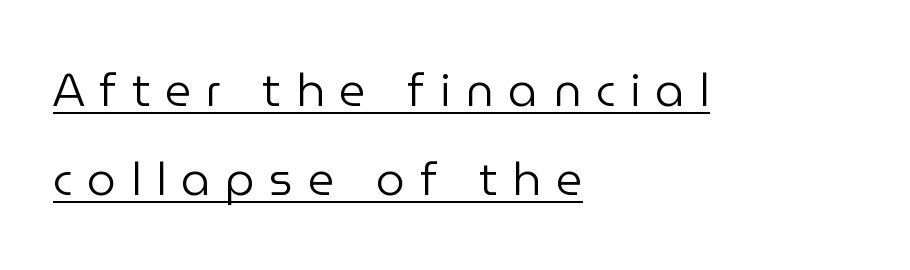
These lines stack with their left ends in a neat column. Ascenders rise straight up at ninety degrees. Is there much room between lines? Yes — plenty of vertical air separates them. The passage shown is typeset with a sans-serif family. These characters rest on top of a visible drawn line.
